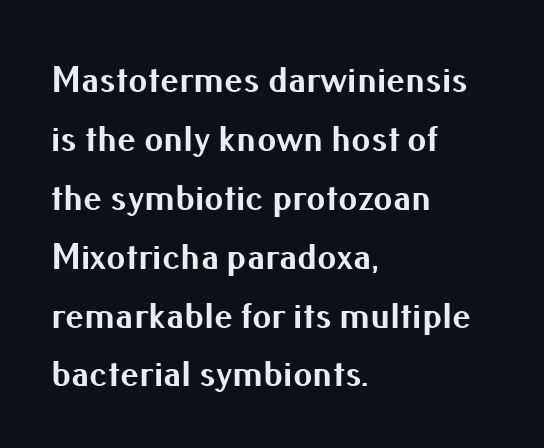
Q: Is the text bold? A: Yes.
Q: Is the text italic (slanted)? A: No, it is upright.
Q: Is the typeface a serif or a sans-serif typeface? A: Sans-serif.
Q: Is the text underlined? A: No.
Q: How is the paragraph aligned? A: Left-aligned.
Q: Is the spacing between letters normal or unusually wide? A: Normal.
Q: Is the spacing between lines tight, normal or loose? A: Normal.
Q: Width (condensed, normal, or wide)? A: Normal.
Q: Stroke contrast? A: Medium.
Q: x-height? A: Small.
Q: Monospaced? A: No.
